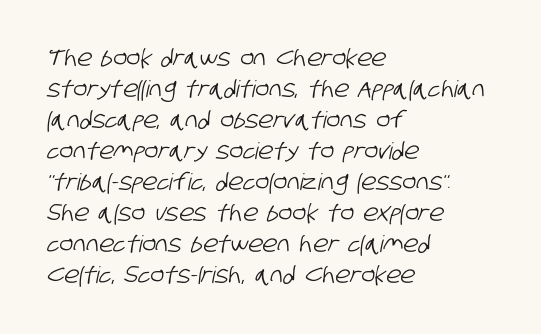
The image shows 23 px text type; set left-aligned, normal line spacing (1.35x), normal letter spacing, not underlined.
